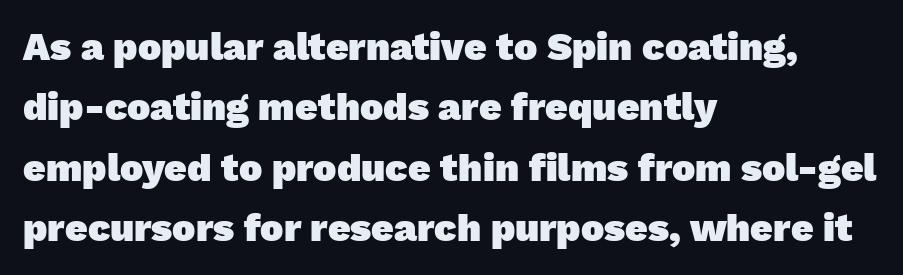
{"serif": "no", "bold": "yes", "weight": "heavy", "width": "normal", "stroke_contrast": "low", "x_height": "medium", "monospaced": "no", "underline": "no", "align": "left", "line_spacing": "normal", "line_spacing_ratio": 1.55, "letter_spacing": "normal", "letter_spacing_em": 0.0, "glyph_px": 39}
